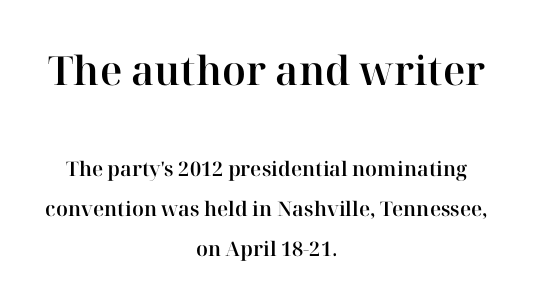
Q: Is the text italic (slanted)? A: No, it is upright.
Q: Is the typeface a serif or a sans-serif typeface? A: Serif.
Q: Is the text underlined? A: No.
Q: How is the paragraph aligned? A: Centered.
Q: Is the spacing between letters normal or unusually wide? A: Normal.
Q: Is the spacing between lines tight, normal or loose? A: Loose.
Q: Which block of text is set in a larger size, the first (top) or the second (bottom)? A: The first (top) one.
Q: Width (condensed, normal, or wide)? A: Normal.
Q: Stroke contrast? A: High.
Q: x-height? A: Medium.
Q: Monospaced? A: No.
